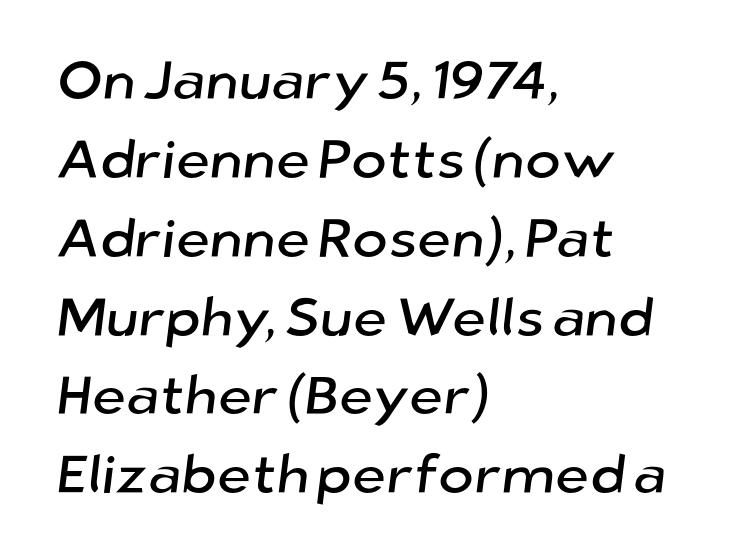
Each letter's strokes conclude bluntly, with no projecting serifs. This sample has the flowing, uneven cadence of proportional lettering. Regarding leading, the lines here are spaced in the standard way. Between one letter and the next there's only the usual sliver of space. The area under the type is left untouched. Short and long lines alike share a common starting point at left.
